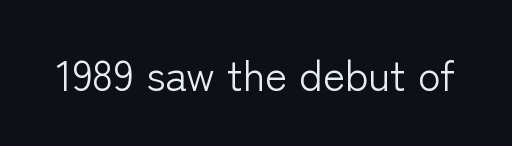
The image shows 42 px light sans-serif type, upright; set normal letter spacing, not underlined; low stroke contrast and a medium x-height.
